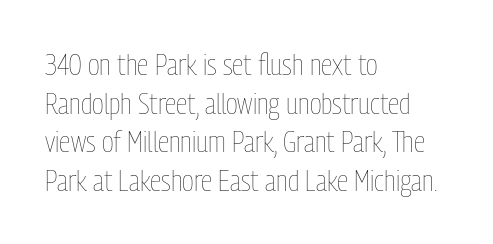
{"italic": "no", "bold": "no", "weight": "thin", "width": "condensed", "stroke_contrast": "low", "x_height": "medium", "monospaced": "no", "underline": "no", "align": "left", "line_spacing": "normal", "line_spacing_ratio": 1.29, "letter_spacing": "normal", "letter_spacing_em": 0.0, "glyph_px": 30}
